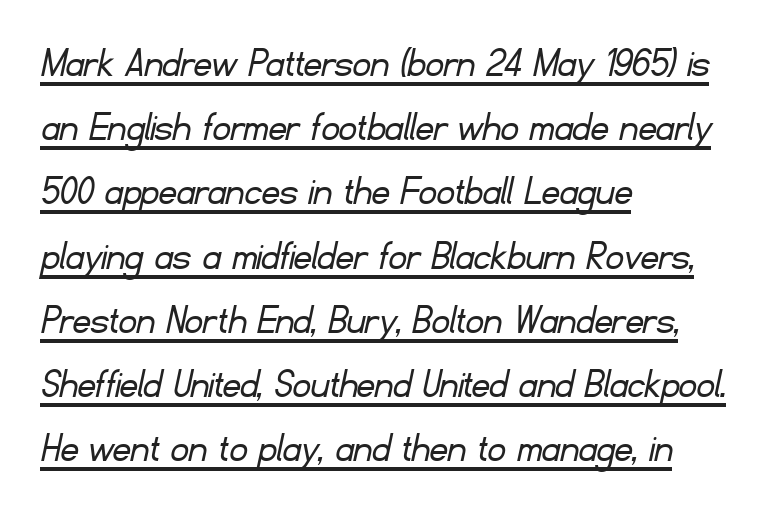
{"serif": "no", "bold": "no", "weight": "light", "width": "normal", "stroke_contrast": "low", "x_height": "small", "monospaced": "no", "underline": "yes", "align": "left", "line_spacing": "normal", "line_spacing_ratio": 1.46, "letter_spacing": "normal", "letter_spacing_em": 0.0, "glyph_px": 44}
